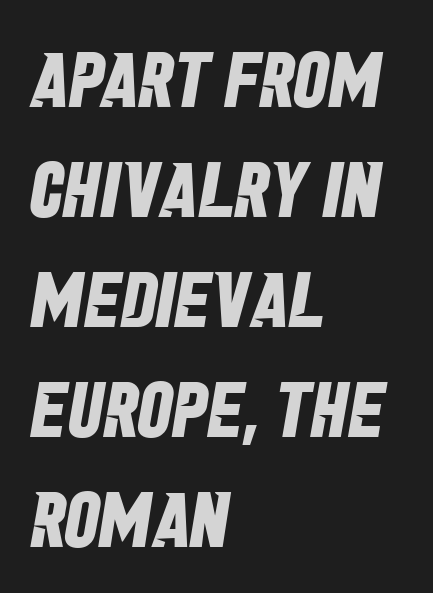
The letterforms sit shoulder to shoulder at normal distance. Beneath every word, the page is bare. Interline gaps are of average width in this sample. Is this a fixed-width face? No — the glyphs have proportional, varying widths. These lines are composed in type without serifs.
